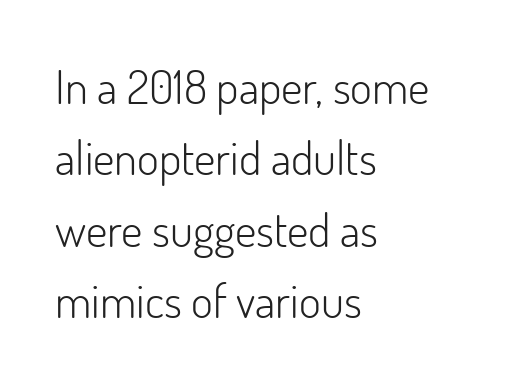
The image shows 47 px light sans-serif type, upright; set left-aligned, normal line spacing (1.52x), normal letter spacing, not underlined; low stroke contrast and a small x-height.
